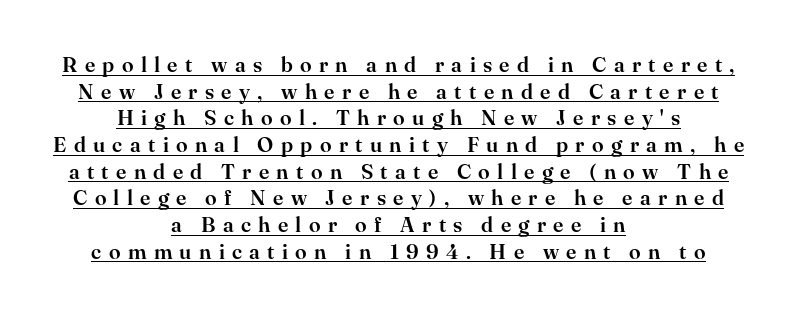
The image shows 21 px text type, upright; set centered, normal line spacing (1.27x), unusually wide letter spacing (+0.35 em), underlined.
